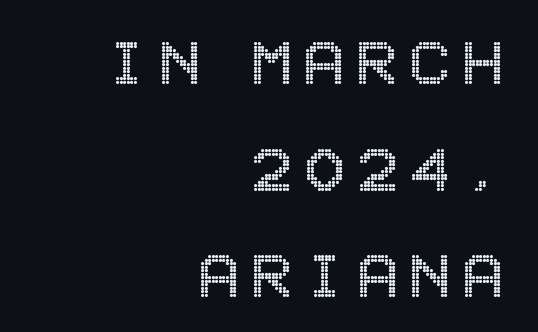
{"italic": "no", "width": "condensed", "x_height": "large", "underline": "no", "align": "right", "line_spacing": "normal", "line_spacing_ratio": 1.35, "glyph_px": 79}
